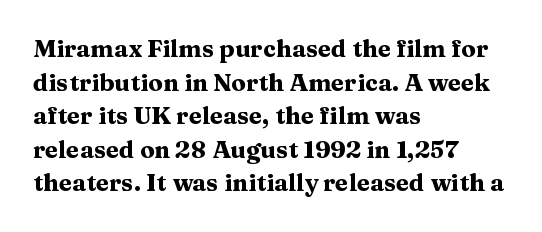
Any mark beneath the type? The region is blank. Regular leading. The face used here is rendered with its standard letterfit. These words are printed bold, with thick strokes throughout. Italic? Not at all — the glyphs are vertical. Left-aligned paragraph, ragged on the right.
